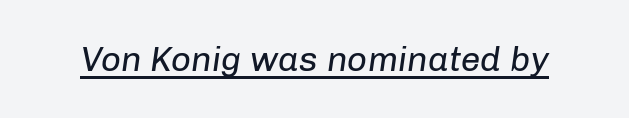
The image shows 35 px regular-weight type, italic (leaning right); set normal letter spacing, underlined; low stroke contrast and a medium x-height.
